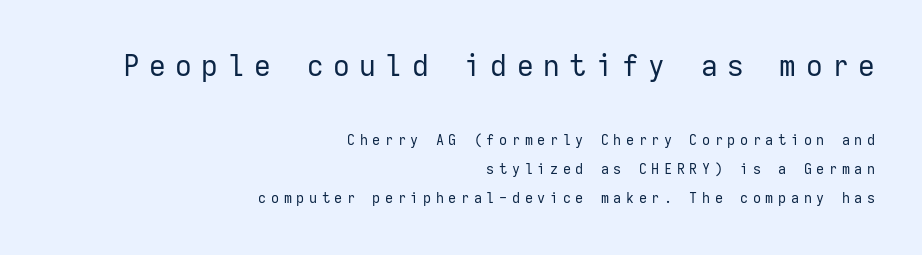
The image shows 29 px regular-weight sans-serif type, upright, monospaced; set right-aligned, loose line spacing (2.09x), unusually wide letter spacing (+0.33 em), not underlined; the first (top) block is 2.07x larger; low stroke contrast and a medium x-height.
